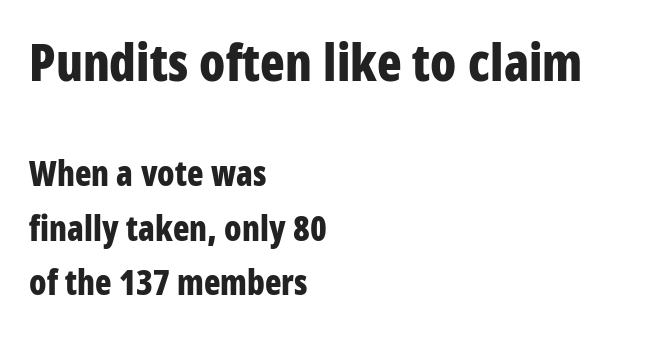
The image shows 51 px bold, condensed sans-serif type, upright; set left-aligned, normal line spacing (1.6x), normal letter spacing, not underlined; the first (top) block is 1.5x larger; low stroke contrast and a large x-height.
